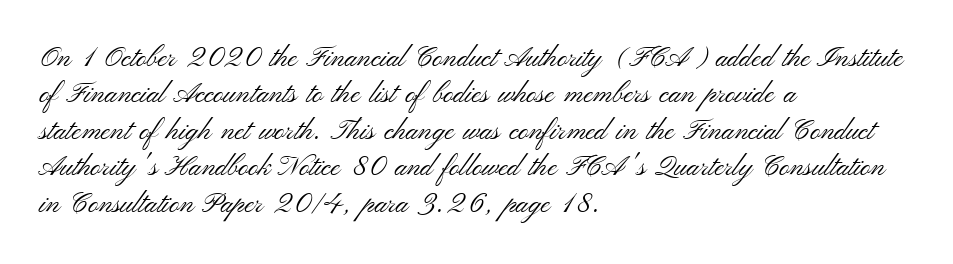
The image shows 28 px light, wide sans-serif type; set left-aligned, normal line spacing (1.3x), normal letter spacing, not underlined; medium stroke contrast and a small x-height.
